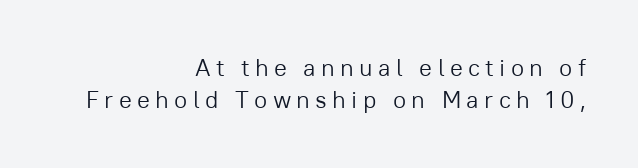
A typesetter would call this leading conventional body-copy spacing. Any mark beneath the type? The region is blank. Caption: multi-line text, flush right, ragged left. This is roman type, the default non-slanted kind.
